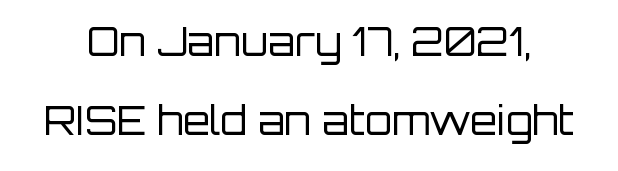
The image shows 39 px regular-weight sans-serif type, upright; set loose line spacing (2.02x), normal letter spacing, not underlined; low stroke contrast and a large x-height.
